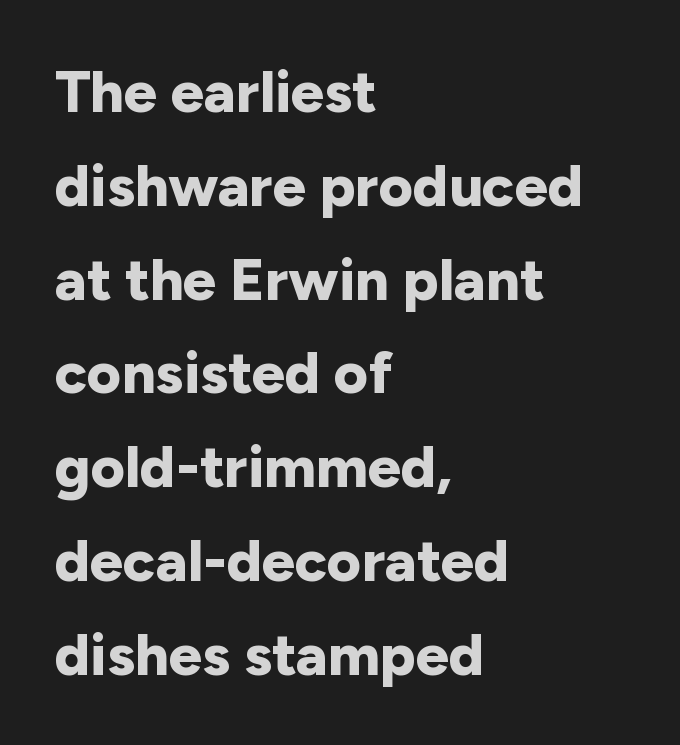
Q: Is the text bold? A: Yes.
Q: Is the text italic (slanted)? A: No, it is upright.
Q: Is the typeface a serif or a sans-serif typeface? A: Sans-serif.
Q: Is the text underlined? A: No.
Q: How is the paragraph aligned? A: Left-aligned.
Q: Is the spacing between letters normal or unusually wide? A: Normal.
Q: Is the spacing between lines tight, normal or loose? A: Normal.
Q: Width (condensed, normal, or wide)? A: Normal.
Q: Stroke contrast? A: Low.
Q: x-height? A: Medium.
Q: Monospaced? A: No.
